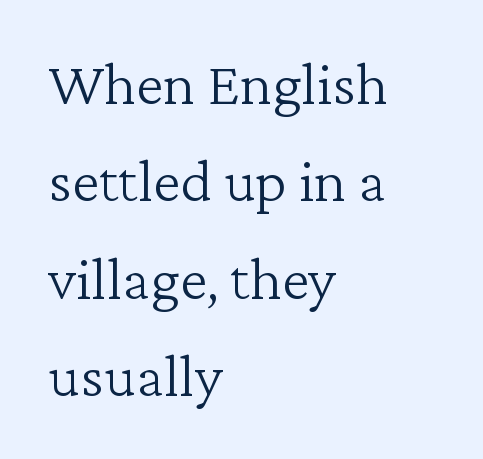
Q: Is the text bold? A: No.
Q: Is the text italic (slanted)? A: No, it is upright.
Q: Is the typeface a serif or a sans-serif typeface? A: Serif.
Q: Is the text underlined? A: No.
Q: How is the paragraph aligned? A: Left-aligned.
Q: Is the spacing between letters normal or unusually wide? A: Normal.
Q: Is the spacing between lines tight, normal or loose? A: Normal.
Q: Width (condensed, normal, or wide)? A: Normal.
Q: Stroke contrast? A: Low.
Q: x-height? A: Medium.
Q: Monospaced? A: No.
